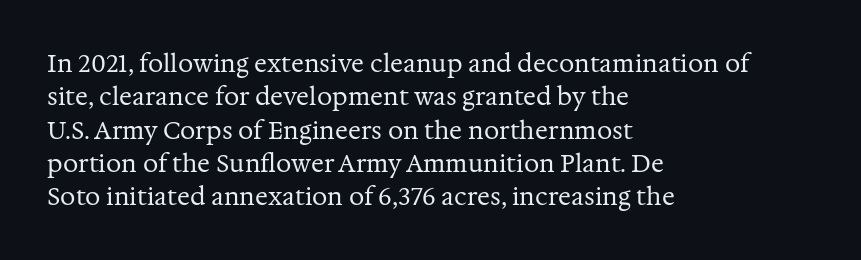
The letterforms sit at book weight or below. Posture: straight, roman, zero tilt. Tracking value appears to be zero — textbook default spacing. The passage shown stacks its lines at a standard gap. Is the block centered? No — it sits flush against the left margin. The foot of each line stays bare and open.
